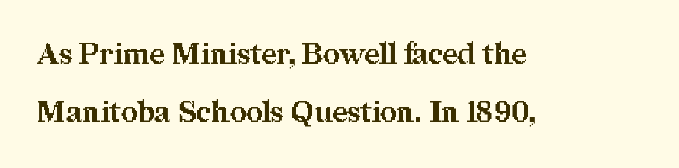
You could not count columns in this text — the font is proportionally spaced. The space directly below the letters is spotless. The typeface chosen for these lines features serifs. One-word summary of the alignment: left. These words are printed bold, with thick strokes throughout. Ordinary non-slanted type is in use.
